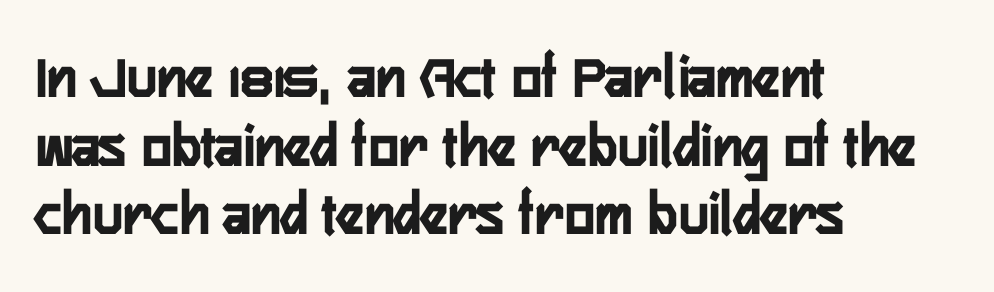
Q: Is the text bold? A: Yes.
Q: Is the text italic (slanted)? A: No, it is upright.
Q: Is the typeface a serif or a sans-serif typeface? A: Sans-serif.
Q: Is the text underlined? A: No.
Q: How is the paragraph aligned? A: Left-aligned.
Q: Is the spacing between letters normal or unusually wide? A: Normal.
Q: Is the spacing between lines tight, normal or loose? A: Tight.
Q: Width (condensed, normal, or wide)? A: Condensed.
Q: Stroke contrast? A: Low.
Q: x-height? A: Medium.
Q: Monospaced? A: No.
